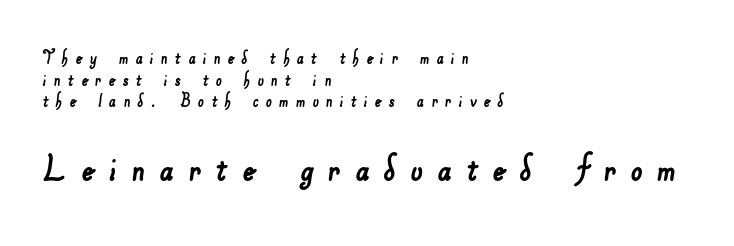
Q: Is the typeface a serif or a sans-serif typeface? A: Sans-serif.
Q: Is the text underlined? A: No.
Q: How is the paragraph aligned? A: Left-aligned.
Q: Is the spacing between letters normal or unusually wide? A: Unusually wide.
Q: Is the spacing between lines tight, normal or loose? A: Tight.
Q: Which block of text is set in a larger size, the first (top) or the second (bottom)? A: The second (bottom) one.
Q: Width (condensed, normal, or wide)? A: Normal.
Q: Stroke contrast? A: Low.
Q: x-height? A: Small.
Q: Monospaced? A: No.
